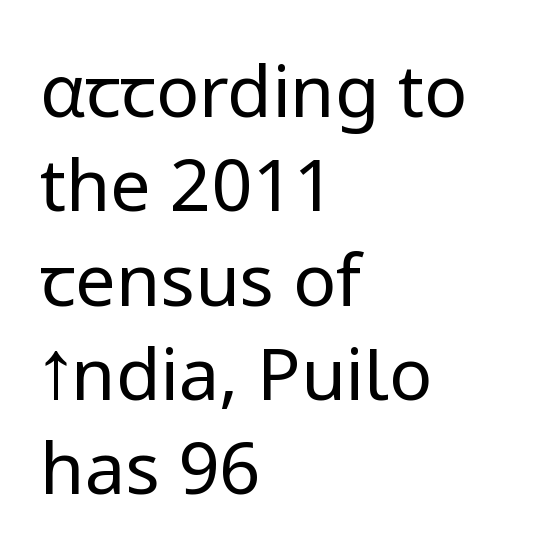
The image shows 72 px regular-weight sans-serif type, upright; set left-aligned, normal line spacing (1.31x), normal letter spacing, not underlined; low stroke contrast and a medium x-height.
